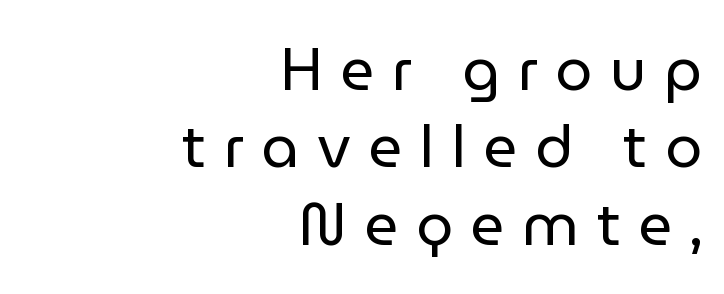
The image shows 59 px regular-weight sans-serif type, upright; set right-aligned, normal line spacing (1.31x), unusually wide letter spacing (+0.3 em), not underlined; low stroke contrast and a medium x-height.
